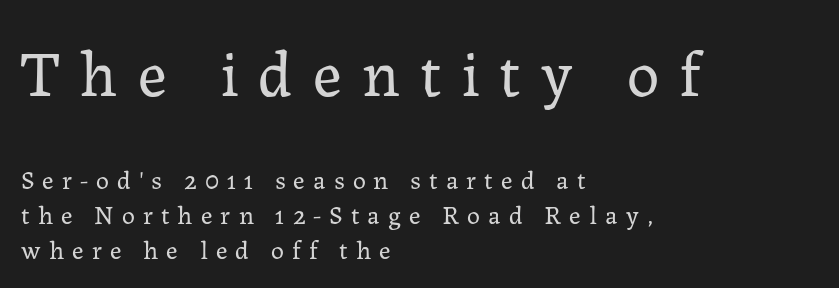
Q: Is the text bold? A: No.
Q: Is the text italic (slanted)? A: No, it is upright.
Q: Is the typeface a serif or a sans-serif typeface? A: Serif.
Q: Is the text underlined? A: No.
Q: How is the paragraph aligned? A: Left-aligned.
Q: Is the spacing between letters normal or unusually wide? A: Unusually wide.
Q: Is the spacing between lines tight, normal or loose? A: Normal.
Q: Which block of text is set in a larger size, the first (top) or the second (bottom)? A: The first (top) one.
Q: Width (condensed, normal, or wide)? A: Normal.
Q: Stroke contrast? A: Low.
Q: x-height? A: Medium.
Q: Monospaced? A: No.
